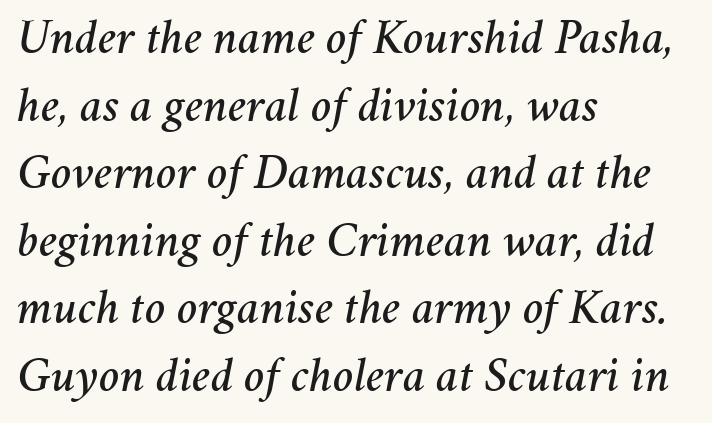
The rows are spaced the way most documents space them. The ragged edge is on the right, which tells us the setting is flush left. Note the varied advance widths — an 'i' is clearly narrower than an 'm'. Any mark beneath the type? The region is blank. Does extra space separate the letters? No, they use regular spacing. The letters are slanted; this is an italic face.
